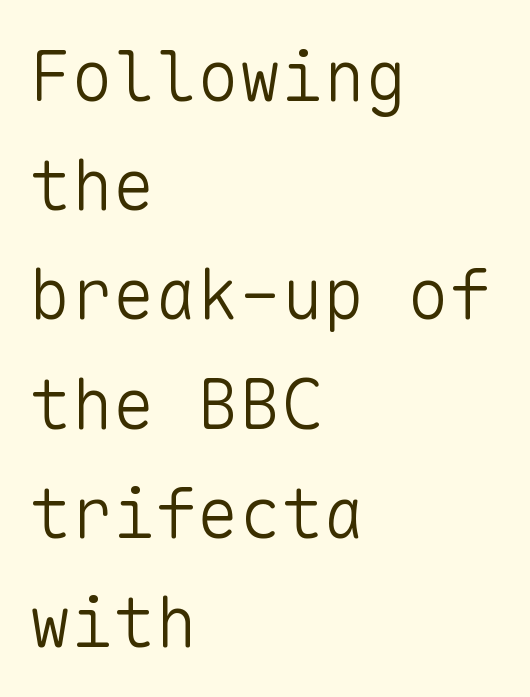
{"serif": "no", "italic": "no", "bold": "no", "weight": "light", "width": "normal", "stroke_contrast": "low", "x_height": "medium", "monospaced": "yes", "underline": "no", "align": "left", "line_spacing": "normal", "line_spacing_ratio": 1.56, "letter_spacing": "normal", "letter_spacing_em": 0.0, "glyph_px": 70}
